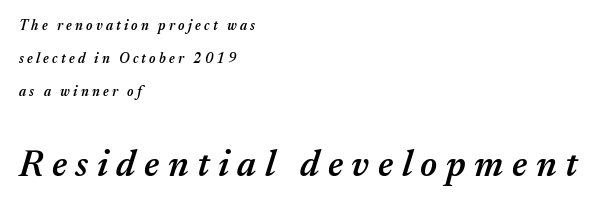
Between these two stacked blocks, the lower one wins on size. Slanted lettering throughout. Airy leading. Typographic density is moderately raised because the face is semibold. Rule under the text: the space is simply empty. Honestly, the letter spacing is so wide it's the main thing you notice.
